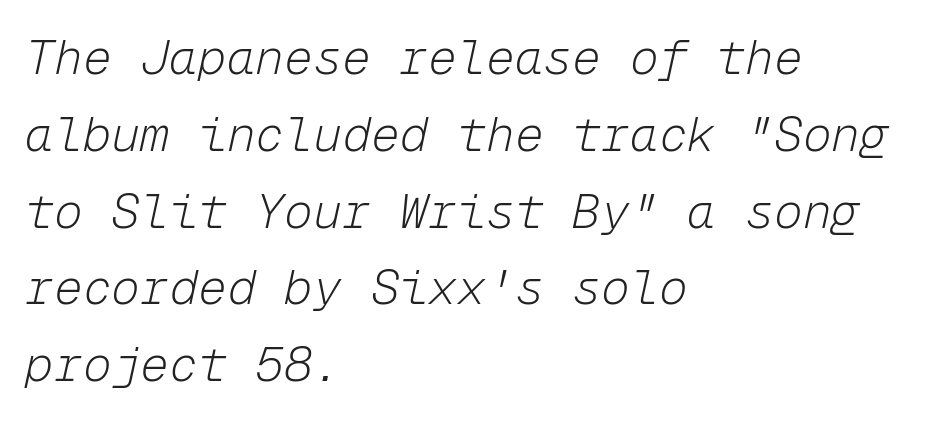
Q: Is the text bold? A: No.
Q: Is the text italic (slanted)? A: Yes, it leans right by about 12 degrees.
Q: Is the text underlined? A: No.
Q: How is the paragraph aligned? A: Left-aligned.
Q: Is the spacing between letters normal or unusually wide? A: Normal.
Q: Is the spacing between lines tight, normal or loose? A: Normal.
Q: Width (condensed, normal, or wide)? A: Normal.
Q: Stroke contrast? A: Low.
Q: x-height? A: Medium.
Q: Monospaced? A: Yes.
